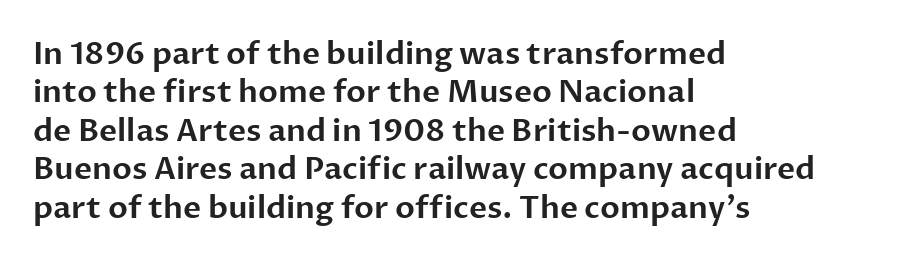
The image shows 31 px sans-serif type, upright; set left-aligned, line spacing 1.24x, normal letter spacing, not underlined; low stroke contrast and a medium x-height.
